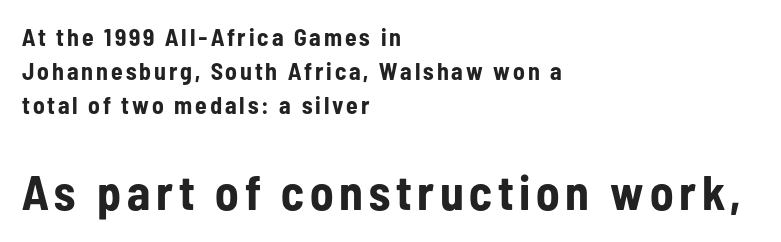
The image shows 48 px bold, condensed sans-serif type, upright; set left-aligned, normal line spacing (1.41x), not underlined; the second (bottom) block is 2.0x larger; low stroke contrast and a medium x-height.
